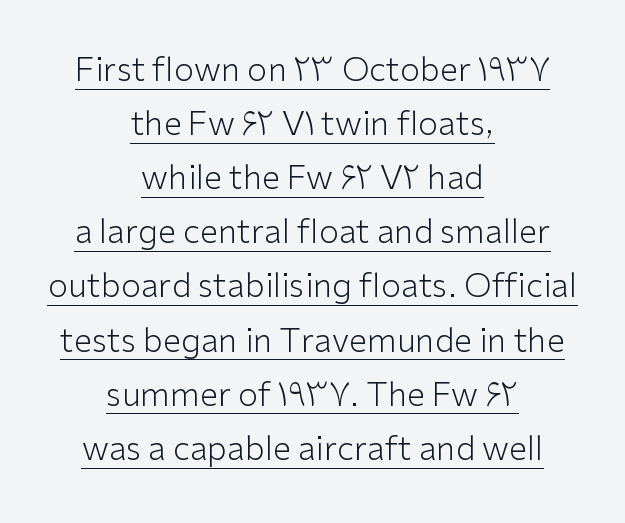
Q: Is the text bold? A: No.
Q: Is the text italic (slanted)? A: No, it is upright.
Q: Is the typeface a serif or a sans-serif typeface? A: Sans-serif.
Q: Is the text underlined? A: Yes.
Q: How is the paragraph aligned? A: Centered.
Q: Is the spacing between letters normal or unusually wide? A: Normal.
Q: Is the spacing between lines tight, normal or loose? A: Normal.
Q: Width (condensed, normal, or wide)? A: Normal.
Q: Stroke contrast? A: Low.
Q: x-height? A: Medium.
Q: Monospaced? A: No.
